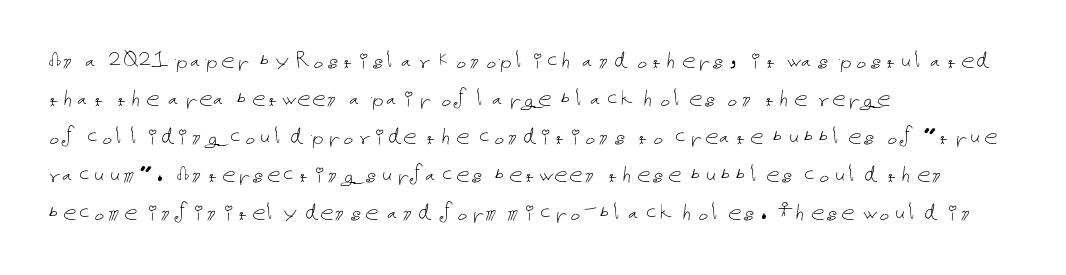
The designer left line spacing at the default. A classic flush-left, rag-right setting is used for this passage. The font sits on the lighter half of the weight spectrum, regular included. The letters stand straight up with perfectly vertical stems. No word sits above an underline.
